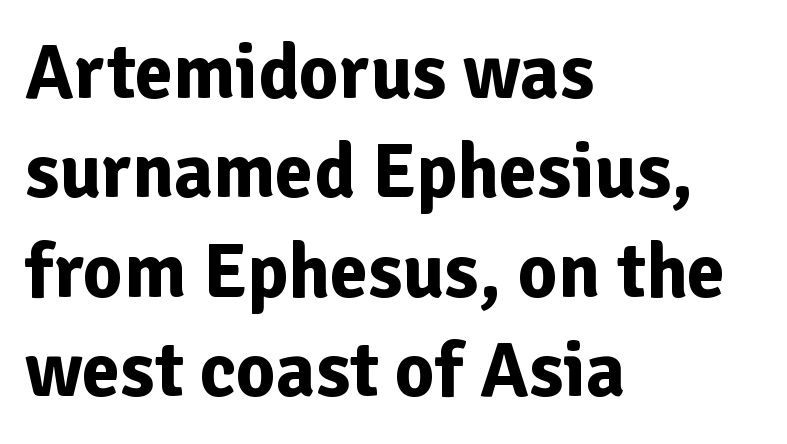
Letters rest on an invisible, unmarked baseline. The font is running at its bold setting. Students, note that the glyphs here touch the page at normal intervals. No italicization has been applied; the sample stays upright. Think of a printed novel: that variable character pitch is what you see here. A classic flush-left, rag-right setting is used for this passage.
